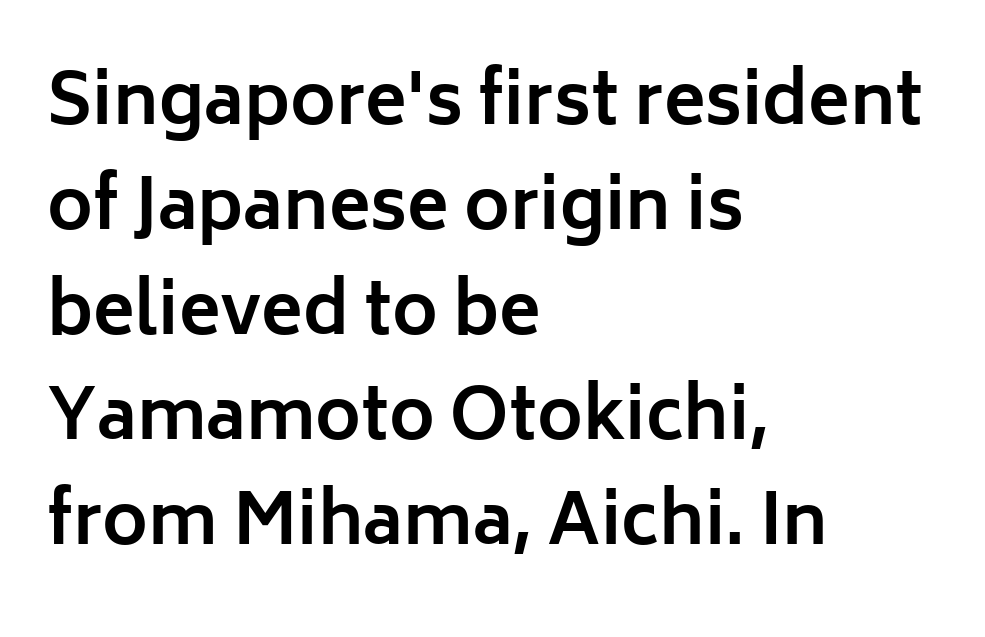
{"serif": "no", "italic": "no", "bold": "yes", "weight": "bold", "width": "normal", "stroke_contrast": "low", "x_height": "medium", "monospaced": "no", "underline": "no", "align": "left", "line_spacing": "normal", "line_spacing_ratio": 1.52, "letter_spacing": "normal", "letter_spacing_em": 0.0, "glyph_px": 69}
